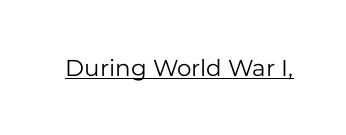
{"italic": "no", "bold": "no", "underline": "yes", "letter_spacing": "normal", "letter_spacing_em": 0.0, "glyph_px": 23}
